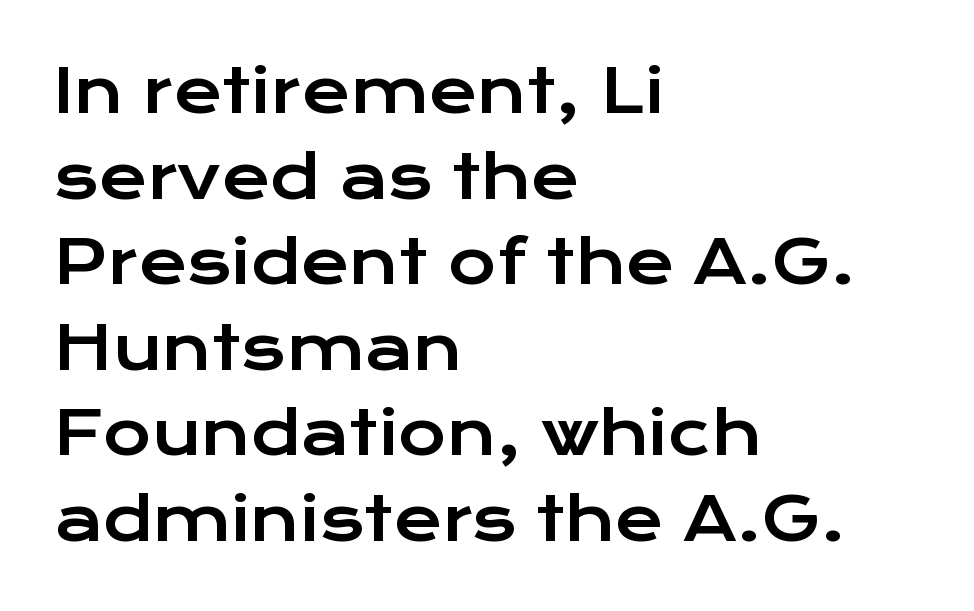
The image shows 59 px wide sans-serif type, upright; set left-aligned, normal line spacing (1.45x), normal letter spacing, not underlined; low stroke contrast and a medium x-height.
